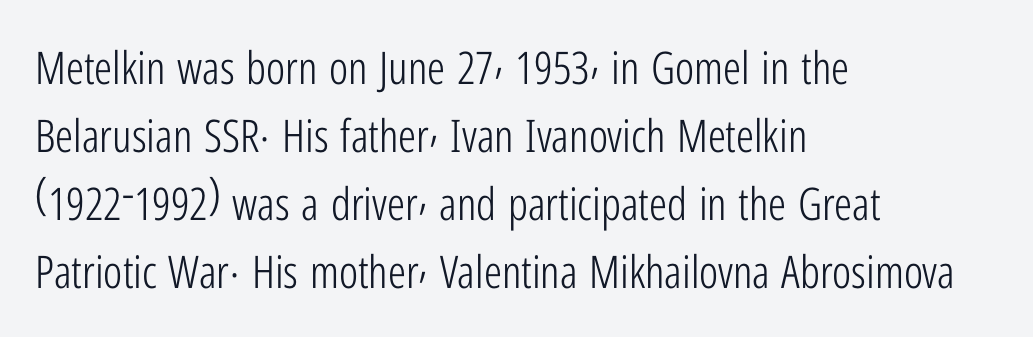
{"serif": "no", "italic": "no", "bold": "no", "weight": "light", "width": "condensed", "stroke_contrast": "low", "x_height": "medium", "monospaced": "no", "underline": "no", "align": "left", "line_spacing": "normal", "line_spacing_ratio": 1.51, "letter_spacing": "normal", "letter_spacing_em": 0.0, "glyph_px": 45}
